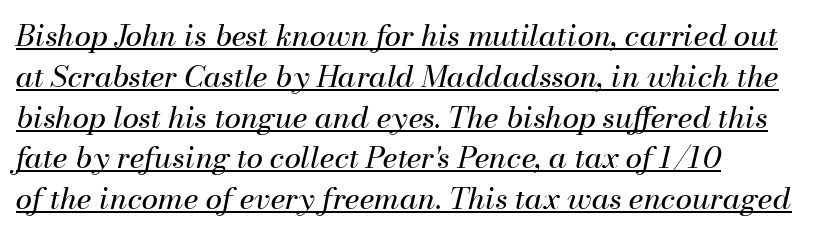
The image shows 30 px regular-weight type, italic (leaning right); set left-aligned, normal line spacing (1.36x), normal letter spacing, underlined; medium stroke contrast and a small x-height.
